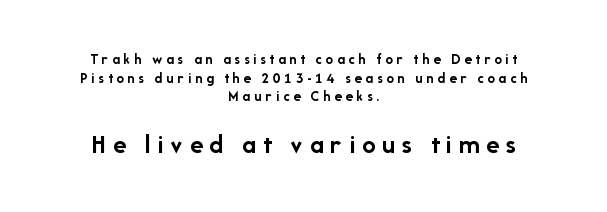
Plenty of ink on the page — the face is bold. Tracking here is generous; glyphs stand well apart from one another. Posture: upright roman. Leftover space on each line is divided equally before and after the words.
